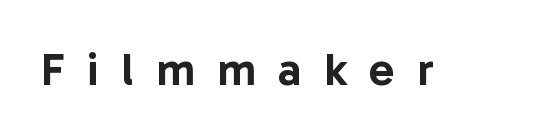
{"serif": "no", "italic": "no", "width": "normal", "stroke_contrast": "low", "x_height": "medium", "monospaced": "no", "underline": "no", "letter_spacing": "wide", "letter_spacing_em": 0.49, "glyph_px": 46}
